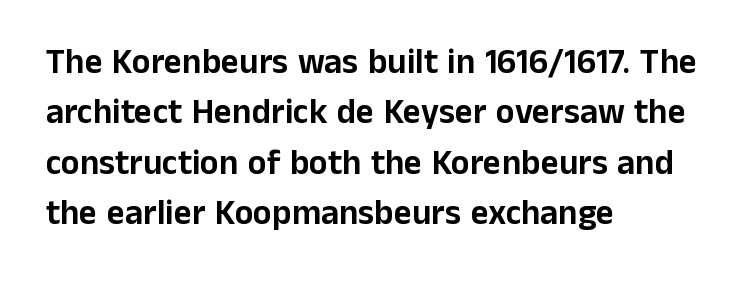
Q: Is the text italic (slanted)? A: No, it is upright.
Q: Is the typeface a serif or a sans-serif typeface? A: Sans-serif.
Q: Is the text underlined? A: No.
Q: How is the paragraph aligned? A: Left-aligned.
Q: Is the spacing between letters normal or unusually wide? A: Normal.
Q: Is the spacing between lines tight, normal or loose? A: Normal.
Q: Width (condensed, normal, or wide)? A: Normal.
Q: Stroke contrast? A: Low.
Q: x-height? A: Medium.
Q: Monospaced? A: No.
